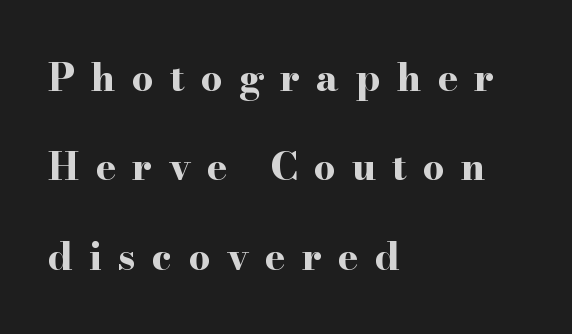
Q: Is the text bold? A: Yes.
Q: Is the text italic (slanted)? A: No, it is upright.
Q: Is the typeface a serif or a sans-serif typeface? A: Serif.
Q: Is the text underlined? A: No.
Q: How is the paragraph aligned? A: Left-aligned.
Q: Is the spacing between letters normal or unusually wide? A: Unusually wide.
Q: Is the spacing between lines tight, normal or loose? A: Loose.
Q: Width (condensed, normal, or wide)? A: Wide.
Q: Stroke contrast? A: High.
Q: x-height? A: Small.
Q: Monospaced? A: No.
